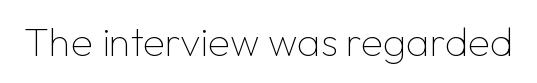
A quiet, ordinary-to-light weight characterises the typeface. The specimen omits any rule beneath the text block's lines. Nothing sits at the stroke ends, so this counts as sans-serif. Unlike italic type, these characters show no tilt at all.
